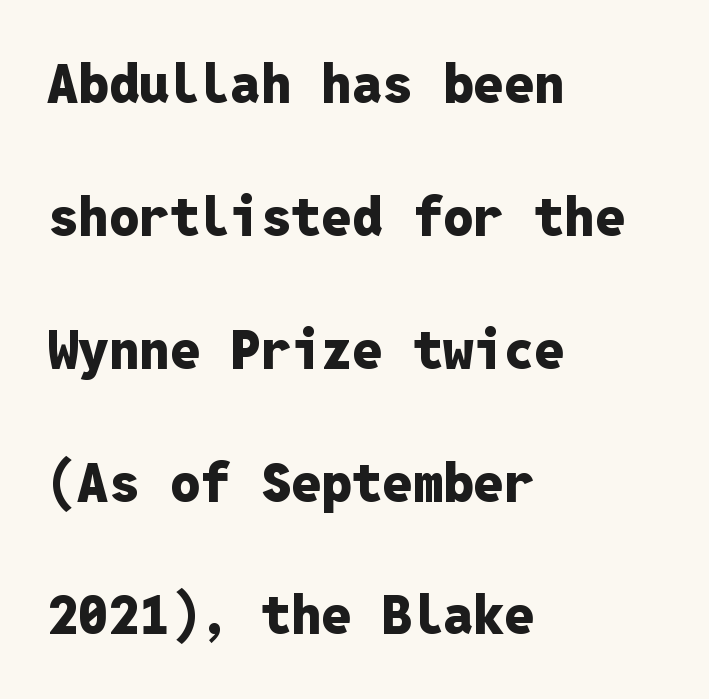
{"serif": "no", "italic": "no", "bold": "yes", "weight": "heavy", "width": "normal", "stroke_contrast": "low", "x_height": "medium", "monospaced": "yes", "underline": "no", "align": "left", "line_spacing": "loose", "line_spacing_ratio": 2.46, "letter_spacing": "normal", "letter_spacing_em": 0.0, "glyph_px": 54}
